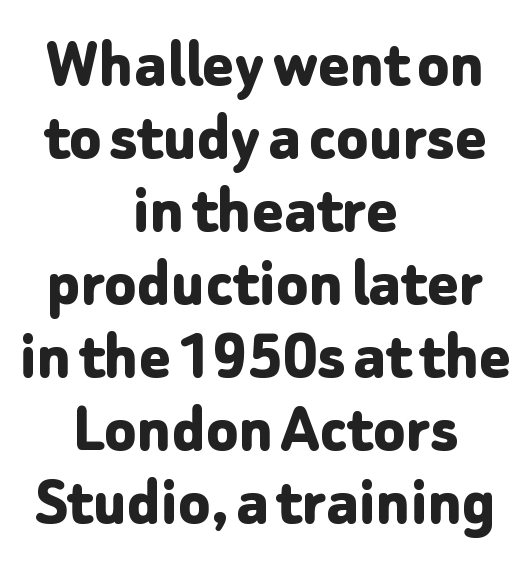
{"serif": "no", "italic": "no", "bold": "yes", "weight": "bold", "width": "normal", "stroke_contrast": "low", "x_height": "medium", "monospaced": "no", "underline": "no", "align": "center", "line_spacing": "tight", "line_spacing_ratio": 1.0, "letter_spacing": "normal", "letter_spacing_em": 0.0, "glyph_px": 73}
